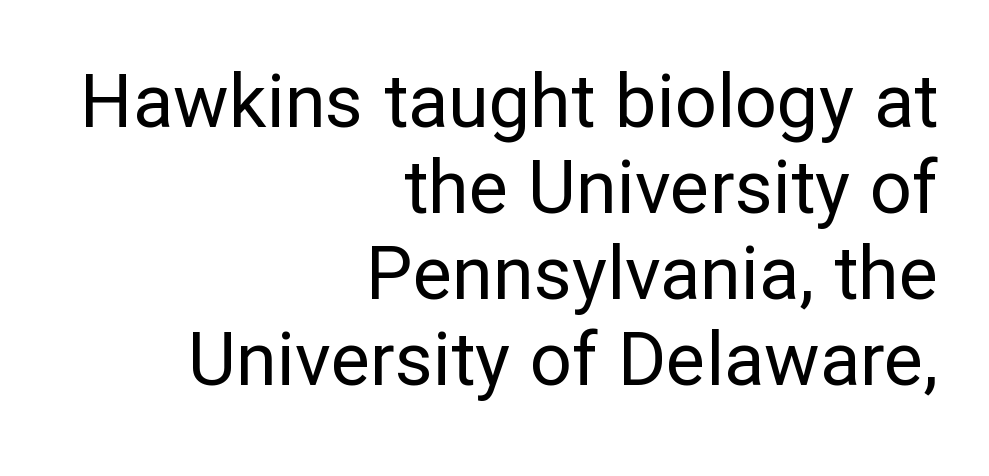
The passage is arranged like a letterhead date or caption credit — flush right. The face used here is rendered with its standard letterfit. These lines are rendered in a variable-pitch font. The type sits square on the baseline with zero lean. The space directly below the letters is spotless. Weight: regular or lighter.
